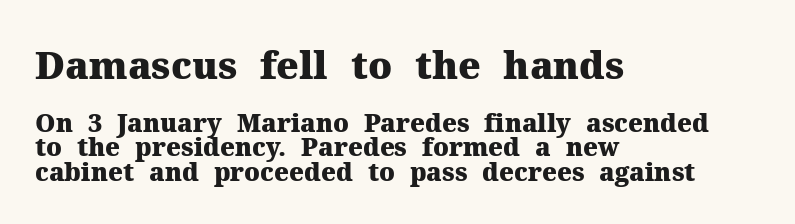
Q: Is the text bold? A: Yes.
Q: Is the text italic (slanted)? A: No, it is upright.
Q: Is the typeface a serif or a sans-serif typeface? A: Serif.
Q: Is the text underlined? A: No.
Q: How is the paragraph aligned? A: Left-aligned.
Q: Is the spacing between letters normal or unusually wide? A: Normal.
Q: Is the spacing between lines tight, normal or loose? A: Tight.
Q: Which block of text is set in a larger size, the first (top) or the second (bottom)? A: The first (top) one.
Q: Width (condensed, normal, or wide)? A: Normal.
Q: Stroke contrast? A: Medium.
Q: x-height? A: Medium.
Q: Monospaced? A: No.
